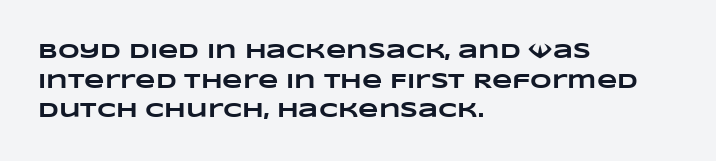
{"bold": "yes", "underline": "no", "align": "left", "line_spacing": "normal", "line_spacing_ratio": 1.41, "letter_spacing": "normal", "letter_spacing_em": 0.0, "glyph_px": 21}
